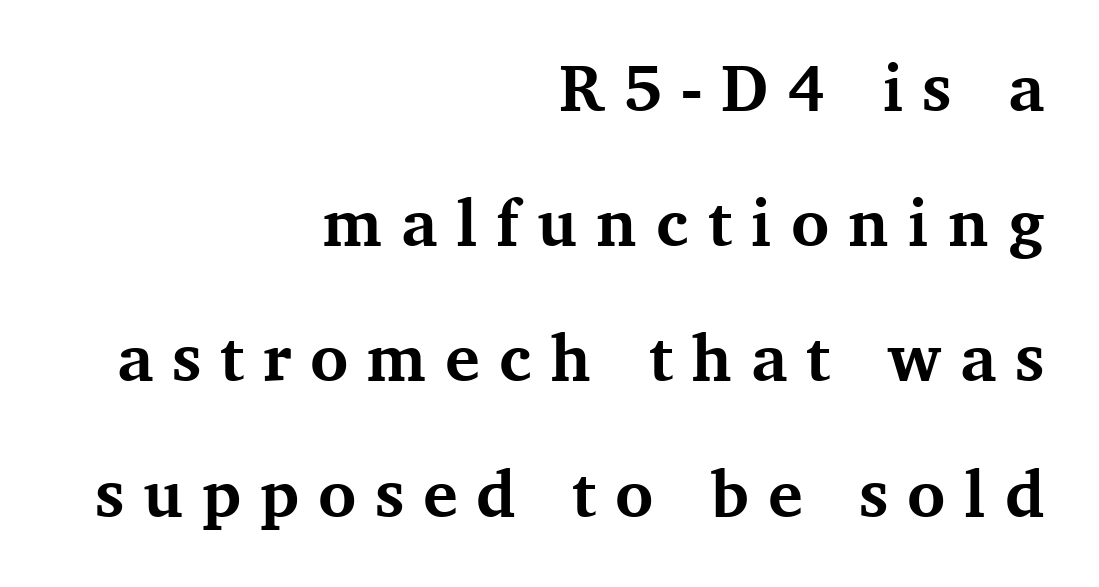
Underline: absent. The lines are quadded right. Nope, not italic — everything's standing straight. The passage shown has open, widely tracked lettering throughout.
